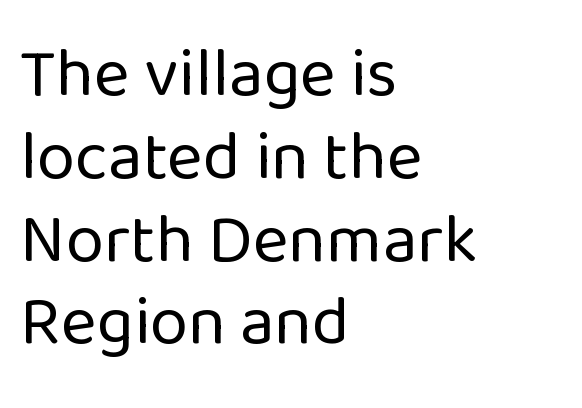
The letters look calm and open, with moderate or lighter stems. The zone under the glyphs is completely vacant. The letterforms sit shoulder to shoulder at normal distance. These lines stack with their left ends in a neat column. Posture: straight, roman, zero tilt. Each letter's strokes conclude bluntly, with no projecting serifs.
